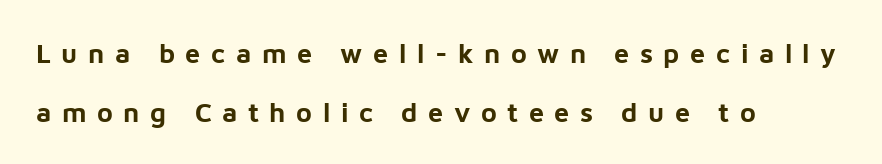
Tracking here is generous; glyphs stand well apart from one another. The passage shown is emphatically bold. Alignment: flush left. The lettering holds an erect, upright posture throughout. The passage shown stacks its lines with a broad gap.
